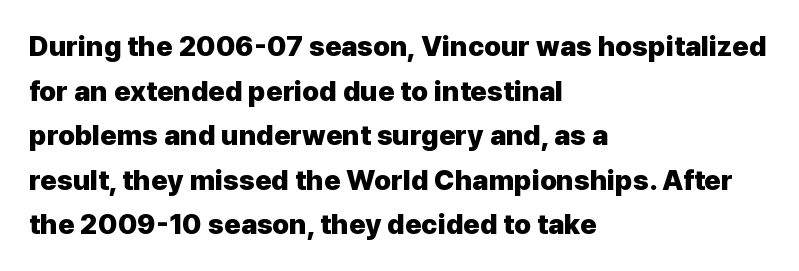
{"serif": "no", "italic": "no", "bold": "yes", "weight": "heavy", "width": "normal", "stroke_contrast": "low", "x_height": "medium", "monospaced": "no", "underline": "no", "align": "left", "line_spacing": "normal", "line_spacing_ratio": 1.59, "letter_spacing": "normal", "letter_spacing_em": 0.0, "glyph_px": 28}
